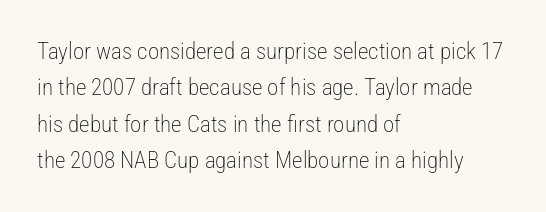
The image shows 23 px text type, upright; set left-aligned, normal line spacing (1.58x), normal letter spacing, not underlined.
